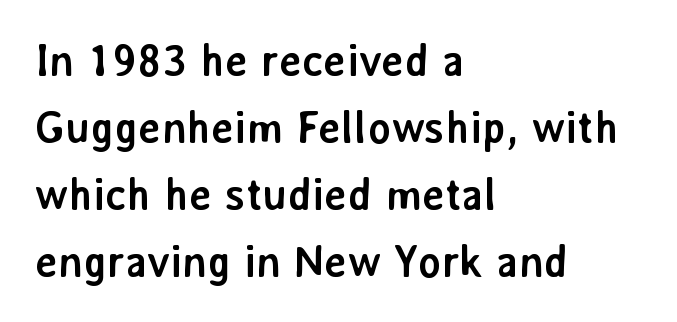
The image shows 44 px semibold sans-serif type, upright; set left-aligned, normal line spacing (1.52x), normal letter spacing, not underlined; low stroke contrast and a medium x-height.
